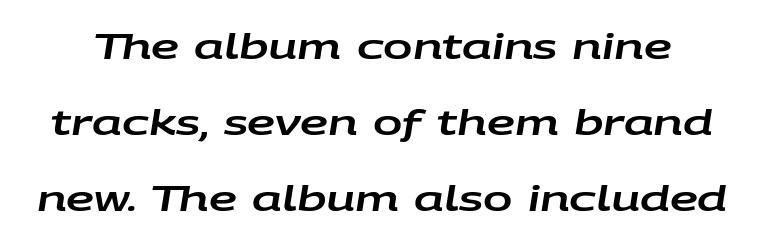
The image shows 35 px wide type, italic (leaning right); set loose line spacing (2.17x), normal letter spacing, not underlined; low stroke contrast and a large x-height.
